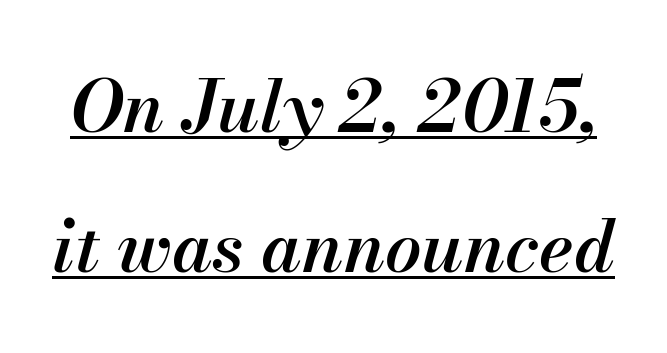
Q: Is the text bold? A: Semi-bold.
Q: Is the text italic (slanted)? A: Yes, it leans right by about 13 degrees.
Q: Is the text underlined? A: Yes.
Q: Is the spacing between letters normal or unusually wide? A: Normal.
Q: Is the spacing between lines tight, normal or loose? A: Loose.
Q: Width (condensed, normal, or wide)? A: Normal.
Q: Stroke contrast? A: Medium.
Q: x-height? A: Small.
Q: Monospaced? A: No.
